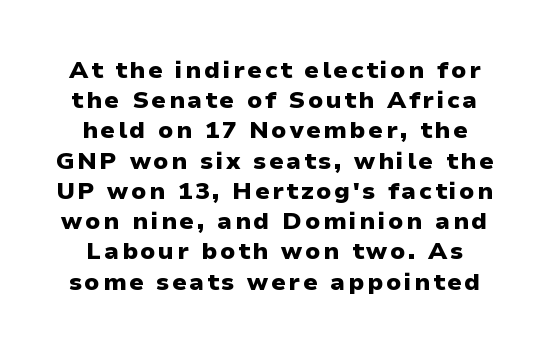
The image shows 24 px bold type, upright; set normal line spacing (1.26x), not underlined.
